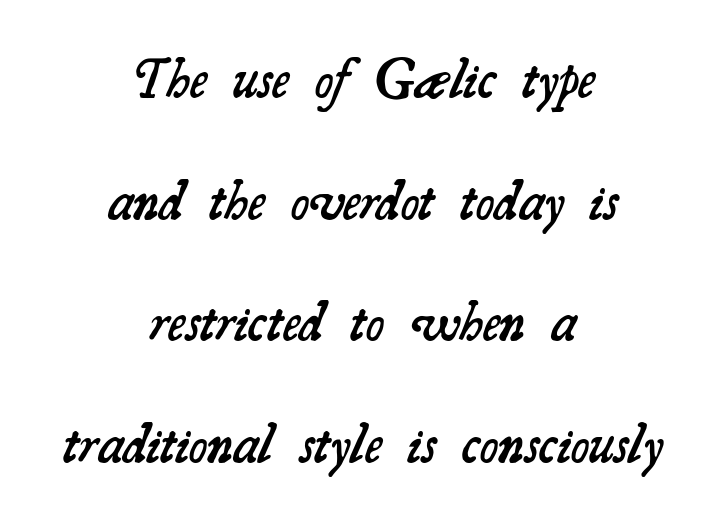
{"serif": "yes", "bold": "semi", "weight": "semibold", "width": "normal", "stroke_contrast": "medium", "x_height": "small", "monospaced": "no", "underline": "no", "align": "center", "line_spacing": "loose", "line_spacing_ratio": 2.17, "letter_spacing": "normal", "letter_spacing_em": 0.0, "glyph_px": 56}
